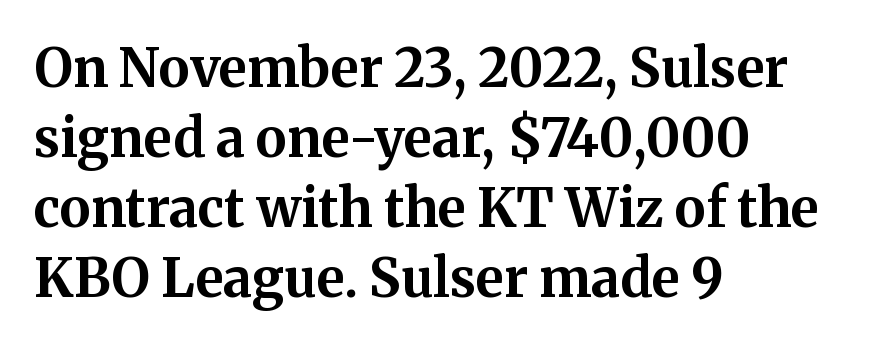
Q: Is the text bold? A: Yes.
Q: Is the text italic (slanted)? A: No, it is upright.
Q: Is the typeface a serif or a sans-serif typeface? A: Serif.
Q: Is the text underlined? A: No.
Q: How is the paragraph aligned? A: Left-aligned.
Q: Is the spacing between letters normal or unusually wide? A: Normal.
Q: Is the spacing between lines tight, normal or loose? A: Normal.
Q: Width (condensed, normal, or wide)? A: Normal.
Q: Stroke contrast? A: Medium.
Q: x-height? A: Medium.
Q: Monospaced? A: No.
